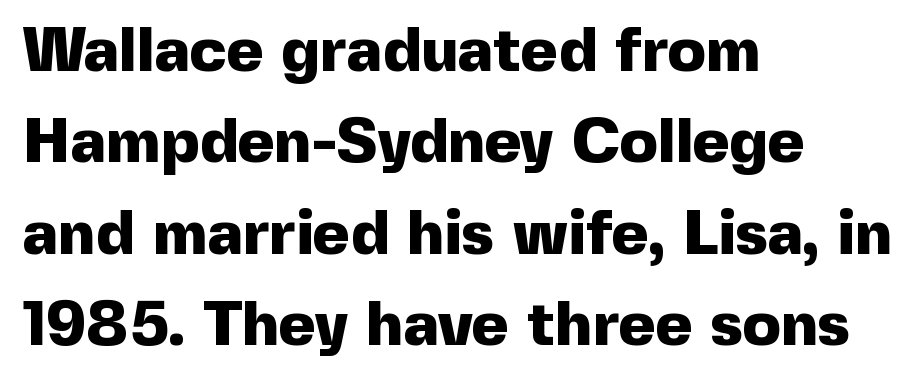
The image shows 63 px heavy sans-serif type, upright; set left-aligned, normal line spacing (1.45x), normal letter spacing, not underlined; a medium x-height.
